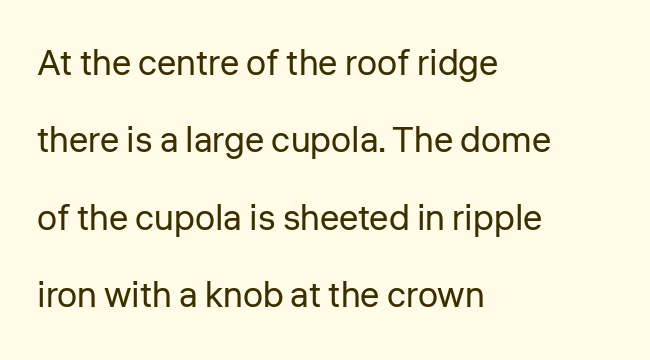
{"serif": "no", "italic": "no", "bold": "no", "weight": "regular", "width": "normal", "stroke_contrast": "low", "x_height": "medium", "monospaced": "no", "underline": "no", "align": "left", "line_spacing": "loose", "line_spacing_ratio": 2.15, "letter_spacing": "normal", "letter_spacing_em": 0.0, "glyph_px": 36}
